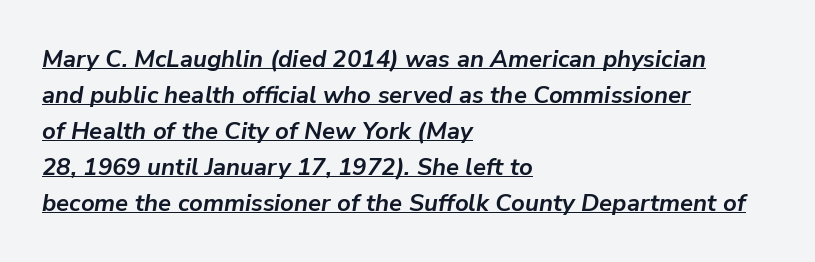
{"italic": "yes", "lean": "right", "slant_degrees": 9, "bold": "yes", "underline": "yes", "align": "left", "line_spacing": "normal", "line_spacing_ratio": 1.5, "letter_spacing": "normal", "letter_spacing_em": 0.0, "glyph_px": 24}
